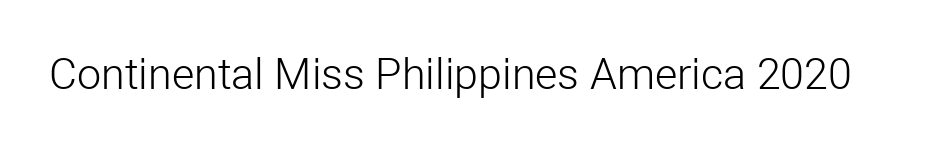
The lettering holds an erect, upright posture throughout. Summary of weight: not heavy and not bold. What stands out about the letter spacing? Nothing — it is the standard amount. The space beneath each line is pristine and unruled.
